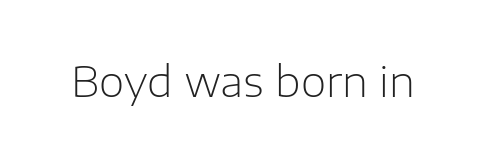
Q: Is the text bold? A: No.
Q: Is the text italic (slanted)? A: No, it is upright.
Q: Is the typeface a serif or a sans-serif typeface? A: Sans-serif.
Q: Is the text underlined? A: No.
Q: Is the spacing between letters normal or unusually wide? A: Normal.
Q: Width (condensed, normal, or wide)? A: Normal.
Q: Stroke contrast? A: Low.
Q: x-height? A: Medium.
Q: Monospaced? A: No.
